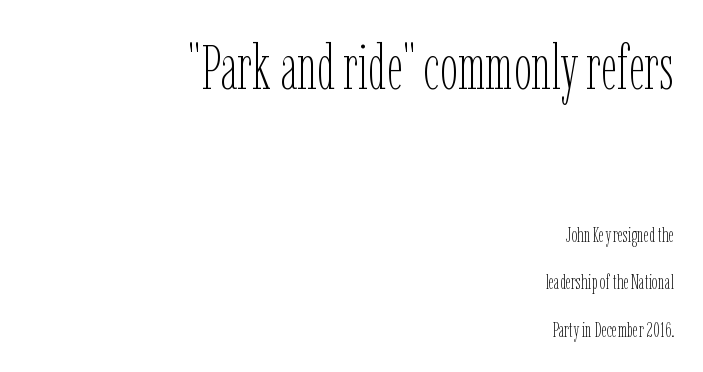
The image shows 63 px thin, condensed type, upright; set right-aligned, loose line spacing (2.26x), normal letter spacing, not underlined; the first (top) block is 3.0x larger; low stroke contrast and a medium x-height.
